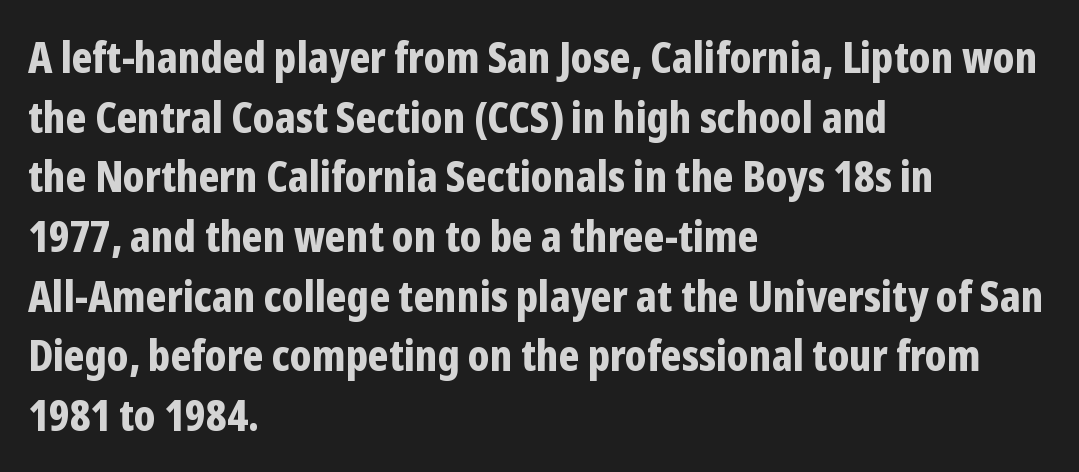
{"serif": "no", "italic": "no", "bold": "yes", "weight": "bold", "width": "condensed", "stroke_contrast": "low", "x_height": "medium", "monospaced": "no", "underline": "no", "align": "left", "line_spacing": "normal", "line_spacing_ratio": 1.42, "letter_spacing": "normal", "letter_spacing_em": 0.0, "glyph_px": 42}
